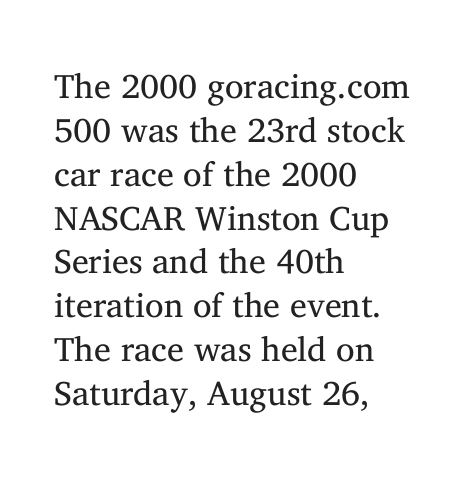
The image shows 34 px regular-weight serif type, upright; set left-aligned, normal line spacing (1.29x), normal letter spacing, not underlined; medium stroke contrast and a medium x-height.
